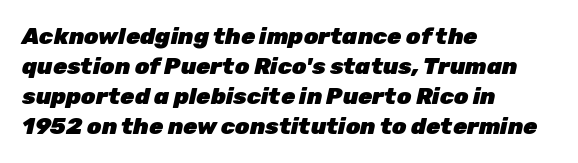
Q: Is the text bold? A: Yes.
Q: Is the text italic (slanted)? A: Yes, it leans right by about 12 degrees.
Q: Is the text underlined? A: No.
Q: How is the paragraph aligned? A: Left-aligned.
Q: Is the spacing between letters normal or unusually wide? A: Normal.
Q: Is the spacing between lines tight, normal or loose? A: Normal.
